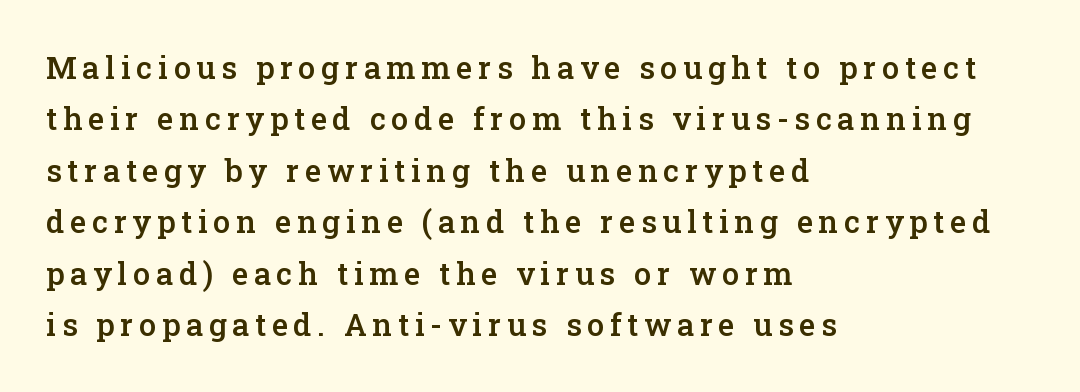
The image shows 31 px semibold serif type, upright; set left-aligned, normal line spacing (1.66x), not underlined; low stroke contrast and a medium x-height.
